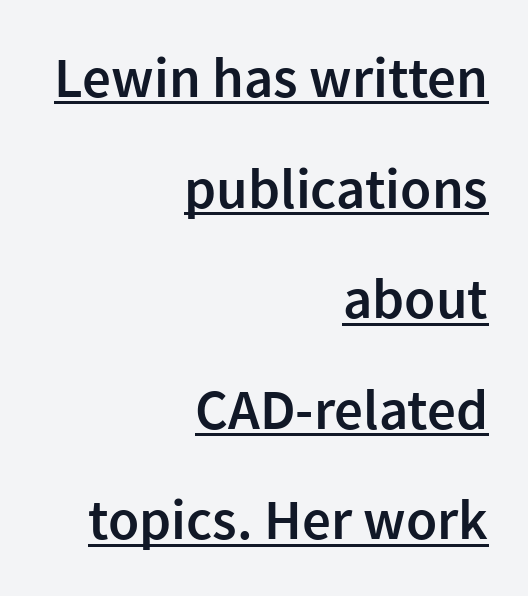
Ascenders rise straight up at ninety degrees. Glance below the letters and you will spot a drawn line. The designer went with a sans here, leaving each stem footless. The lines in this sample share a right terminus and differ only in where they begin. Default kerning and tracking; the words read as compact shapes.
